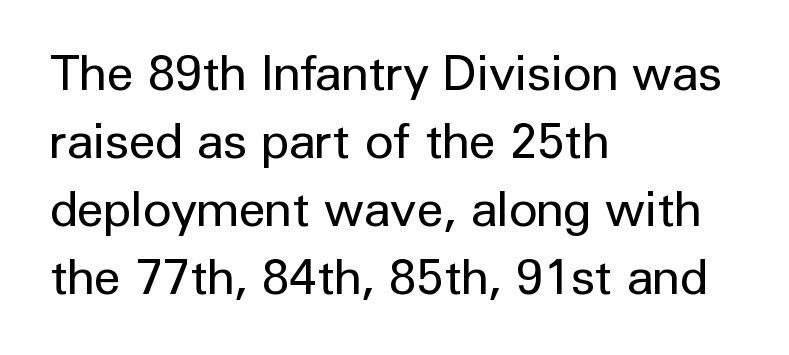
{"serif": "no", "italic": "no", "bold": "no", "weight": "regular", "width": "normal", "stroke_contrast": "low", "x_height": "medium", "monospaced": "no", "underline": "no", "align": "left", "line_spacing": "normal", "line_spacing_ratio": 1.39, "letter_spacing": "normal", "letter_spacing_em": 0.0, "glyph_px": 49}
